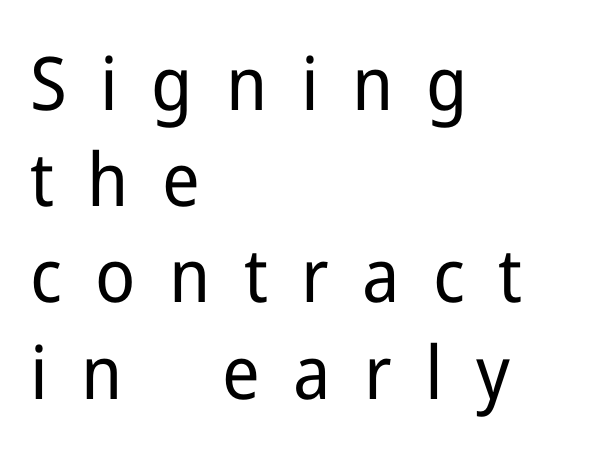
The image shows 74 px regular-weight sans-serif type, upright; set left-aligned, normal line spacing (1.3x), unusually wide letter spacing (+0.45 em), not underlined; low stroke contrast and a medium x-height.
